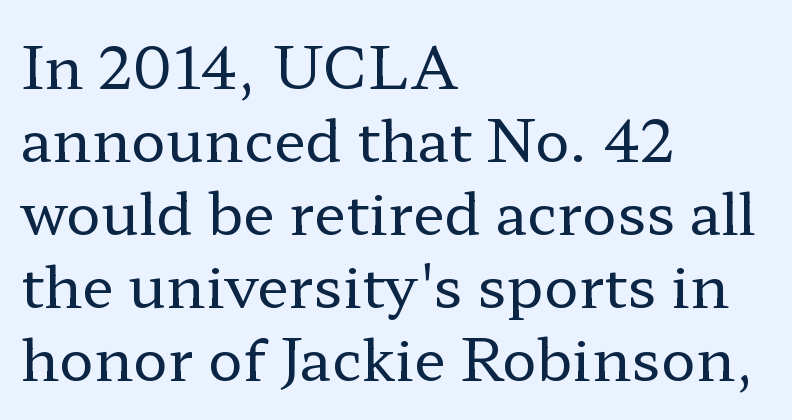
The image shows 58 px regular-weight, wide serif type, upright; set left-aligned, normal line spacing (1.26x), normal letter spacing, not underlined; low stroke contrast and a medium x-height.
